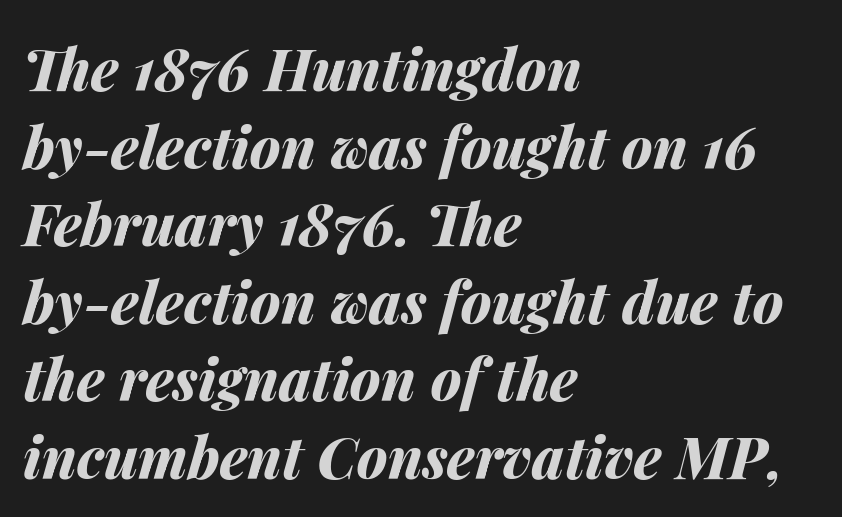
{"italic": "yes", "lean": "right", "slant_degrees": 14, "bold": "yes", "weight": "bold", "width": "normal", "stroke_contrast": "medium", "x_height": "medium", "monospaced": "no", "underline": "no", "align": "left", "line_spacing": "normal", "line_spacing_ratio": 1.36, "letter_spacing": "normal", "letter_spacing_em": 0.0, "glyph_px": 57}
